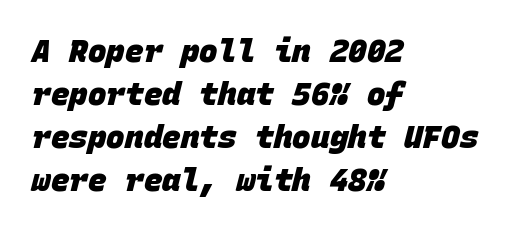
Note the uniform advance width — an 'i' takes as much space as an 'm'. The paragraph shown leans on its left margin. A sans-serif font was chosen for this passage. The face used here is rendered with its standard letterfit. The area under the type is left untouched.
